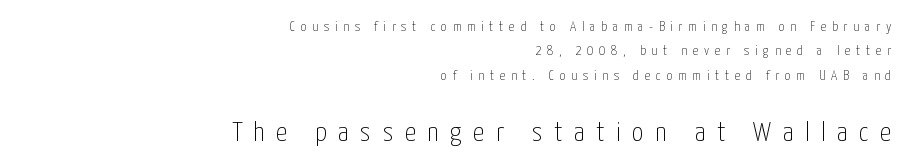
Visually the block forms a straight wall on the right and a jagged coastline on the left. Here the designer chose a conventional face with non-uniform glyph widths. The strokes carry an ordinary text weight at most. Stroke terminals: plain, sans-serif. Nope, not italic — everything's standing straight. Tracking here is generous; glyphs stand well apart from one another.
